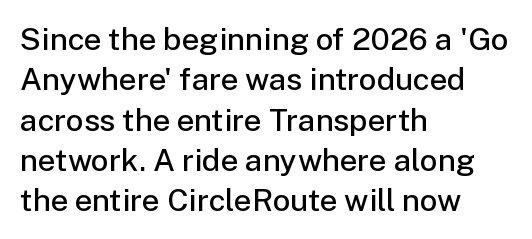
{"serif": "no", "italic": "no", "bold": "semi", "weight": "semibold", "width": "normal", "stroke_contrast": "low", "x_height": "medium", "monospaced": "no", "underline": "no", "align": "left", "line_spacing": "normal", "line_spacing_ratio": 1.3, "letter_spacing": "normal", "letter_spacing_em": 0.0, "glyph_px": 31}
